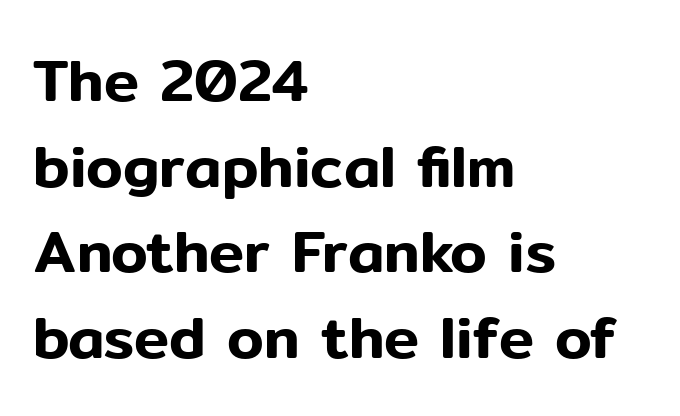
Q: Is the text italic (slanted)? A: No, it is upright.
Q: Is the typeface a serif or a sans-serif typeface? A: Sans-serif.
Q: Is the text underlined? A: No.
Q: How is the paragraph aligned? A: Left-aligned.
Q: Is the spacing between letters normal or unusually wide? A: Normal.
Q: Is the spacing between lines tight, normal or loose? A: Normal.
Q: Width (condensed, normal, or wide)? A: Normal.
Q: Stroke contrast? A: Low.
Q: x-height? A: Medium.
Q: Monospaced? A: No.
